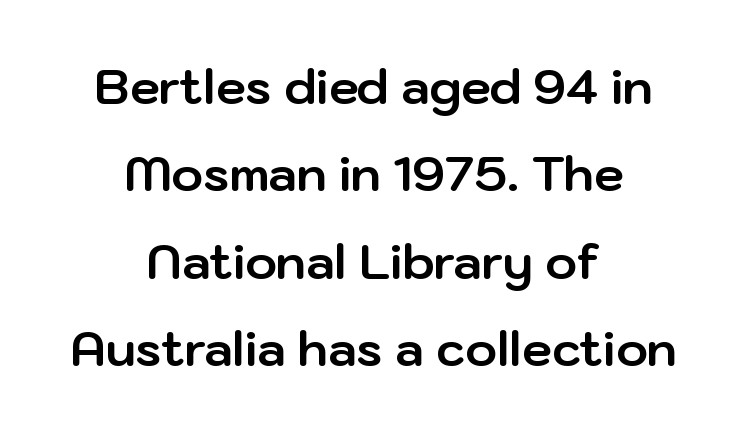
The image shows 48 px bold sans-serif type, upright; set centered, line spacing 1.82x, normal letter spacing, not underlined; low stroke contrast and a medium x-height.
